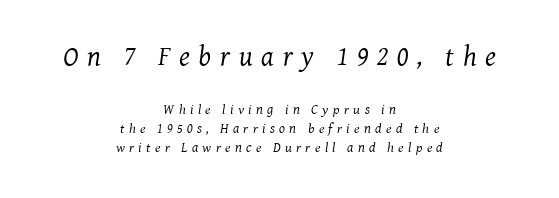
Font category for this specimen: serif. The rendering uses natural spacing where letterforms have individual widths. Tracking value appears strongly positive — letters spread wide. Horizontal bands of white between lines are of average thickness.
